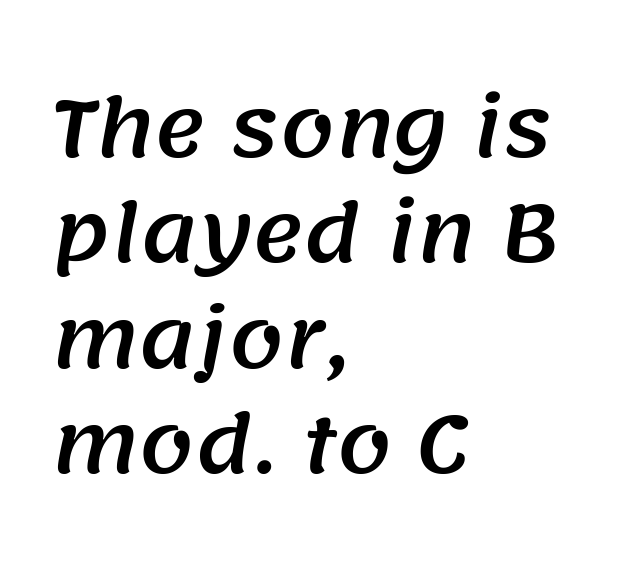
To sum up the face: it is a sans, with no serifs. Compared with typical paragraphs, the rows here are spaced about the same. Left-aligned paragraph, ragged on the right. You could not count columns in this text — the font is proportionally spaced. Words float on clear page, feet unadorned. These lines keep a tight, regular rhythm from letter to letter.
